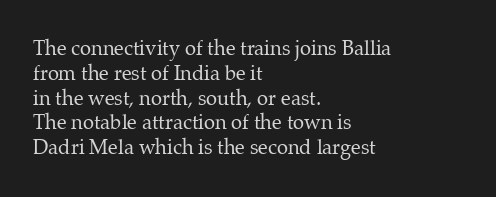
Each stroke keeps to a modest, everyday thickness or less. The type is set solid horizontally, with unmodified tracking. Italic: no, the glyphs are upright roman. In CSS terms this would be text-align: left.
